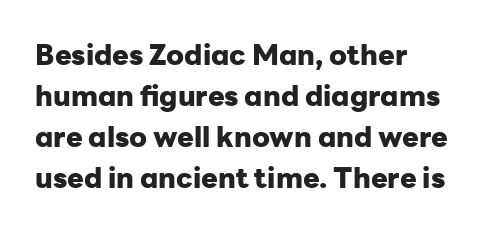
Italic: no, the glyphs are upright roman. In CSS terms this would be text-align: left. Heavy-handed strokes throughout: this text is bold. Nothing sits at the stroke ends, so this counts as sans-serif.
